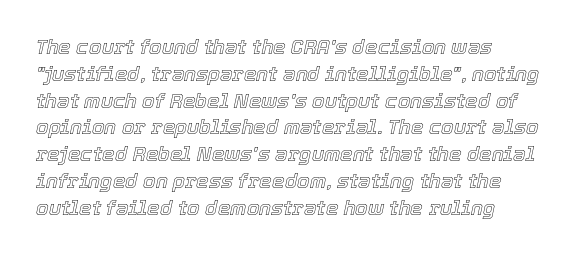
Letters rest on an invisible, unmarked baseline. Quick note: interline space is typical. The paragraph shown leans on its left margin. Here the glyphs are tracked normally, forming tight word shapes. Style check: oblique.
